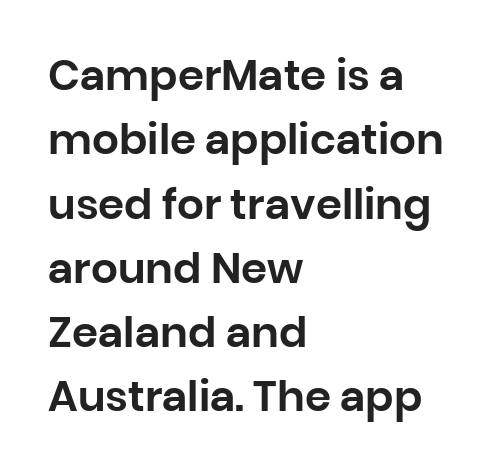
Q: Is the text italic (slanted)? A: No, it is upright.
Q: Is the typeface a serif or a sans-serif typeface? A: Sans-serif.
Q: Is the text underlined? A: No.
Q: How is the paragraph aligned? A: Left-aligned.
Q: Is the spacing between letters normal or unusually wide? A: Normal.
Q: Is the spacing between lines tight, normal or loose? A: Normal.
Q: Width (condensed, normal, or wide)? A: Normal.
Q: Stroke contrast? A: Low.
Q: x-height? A: Large.
Q: Monospaced? A: No.
